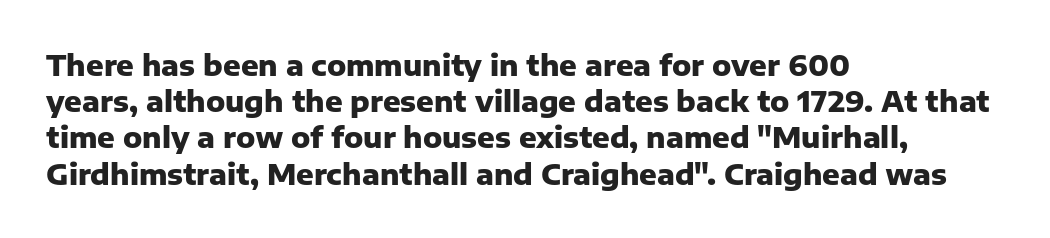
{"serif": "no", "italic": "no", "bold": "yes", "weight": "heavy", "width": "normal", "stroke_contrast": "low", "x_height": "medium", "monospaced": "no", "underline": "no", "align": "left", "line_spacing": "normal", "line_spacing_ratio": 1.25, "letter_spacing": "normal", "letter_spacing_em": 0.0, "glyph_px": 29}
